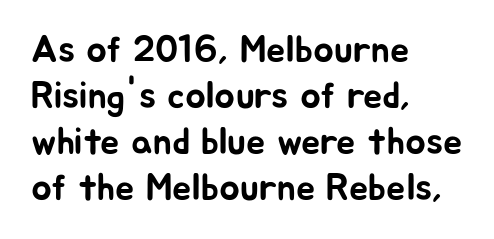
{"serif": "no", "italic": "no", "width": "normal", "stroke_contrast": "low", "x_height": "medium", "monospaced": "no", "underline": "no", "align": "left", "line_spacing_ratio": 1.21, "letter_spacing": "normal", "letter_spacing_em": 0.0, "glyph_px": 38}
